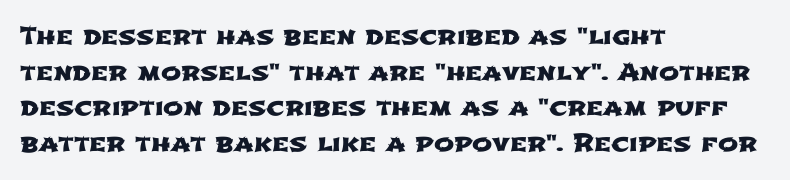
Q: Is the text underlined? A: No.
Q: How is the paragraph aligned? A: Left-aligned.
Q: Is the spacing between letters normal or unusually wide? A: Normal.
Q: Is the spacing between lines tight, normal or loose? A: Normal.
